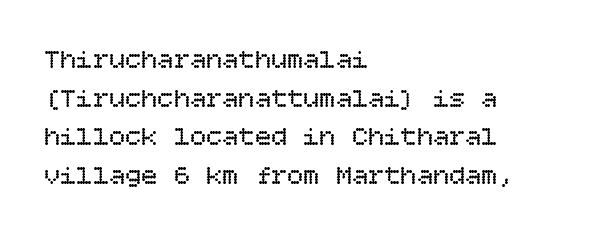
Q: Is the text bold? A: No.
Q: Is the text italic (slanted)? A: No, it is upright.
Q: Is the text underlined? A: No.
Q: How is the paragraph aligned? A: Left-aligned.
Q: Is the spacing between letters normal or unusually wide? A: Normal.
Q: Is the spacing between lines tight, normal or loose? A: Normal.
